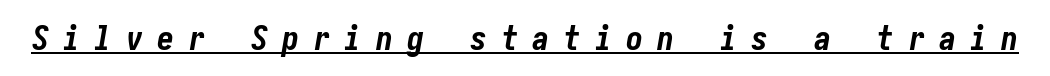
{"italic": "yes", "lean": "right", "slant_degrees": 10, "bold": "yes", "weight": "bold", "width": "condensed", "stroke_contrast": "low", "x_height": "medium", "underline": "yes", "letter_spacing": "wide", "letter_spacing_em": 0.42, "glyph_px": 34}
